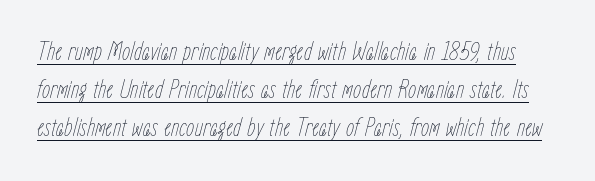
Q: Is the text bold? A: No.
Q: Is the text italic (slanted)? A: Yes, it leans right by about 15 degrees.
Q: Is the text underlined? A: Yes.
Q: Is the spacing between letters normal or unusually wide? A: Normal.
Q: Is the spacing between lines tight, normal or loose? A: Normal.
